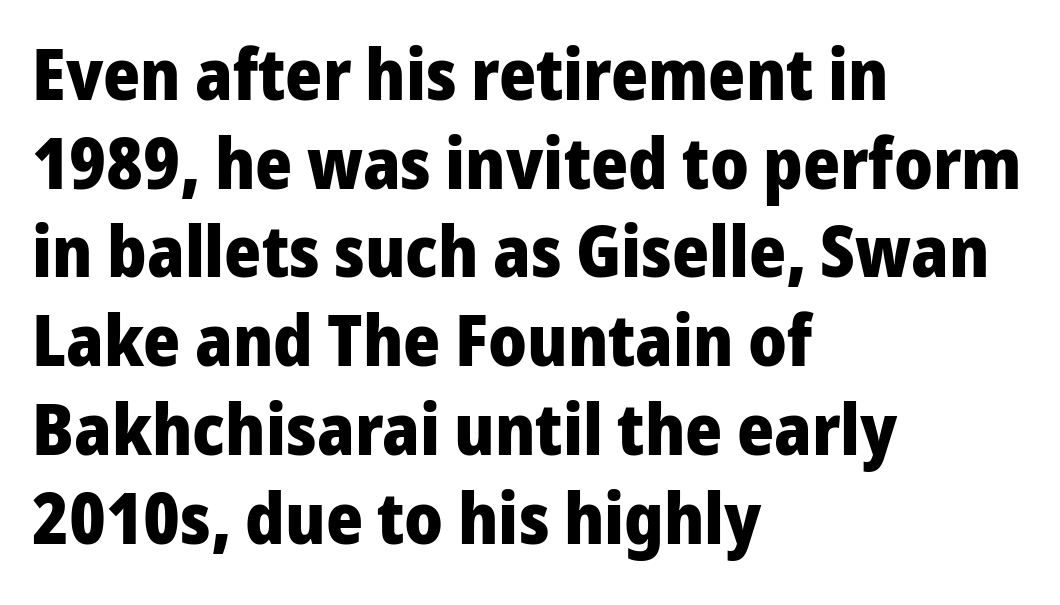
Q: Is the text bold? A: Yes.
Q: Is the text italic (slanted)? A: No, it is upright.
Q: Is the typeface a serif or a sans-serif typeface? A: Sans-serif.
Q: Is the text underlined? A: No.
Q: How is the paragraph aligned? A: Left-aligned.
Q: Is the spacing between letters normal or unusually wide? A: Normal.
Q: Is the spacing between lines tight, normal or loose? A: Normal.
Q: Width (condensed, normal, or wide)? A: Normal.
Q: Stroke contrast? A: Low.
Q: x-height? A: Medium.
Q: Monospaced? A: No.
